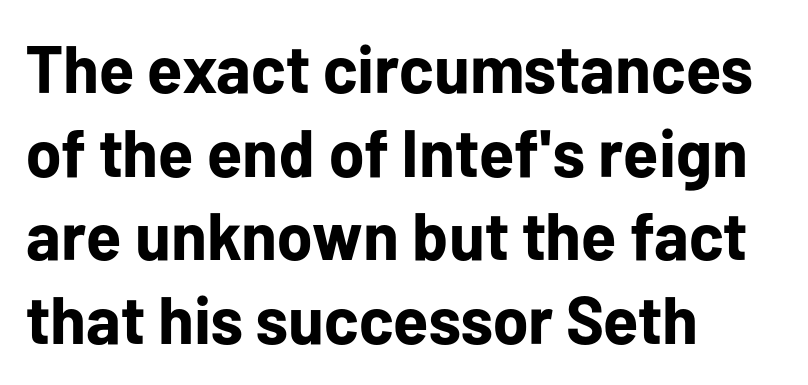
This sample uses a sans-serif face. How heavy is the stroke? Heavy — this is a bold. Line starts are locked; line ends wander. Think of a printed novel: that variable character pitch is what you see here. This sample uses an upright cut, with every glyph sitting square on the baseline.
